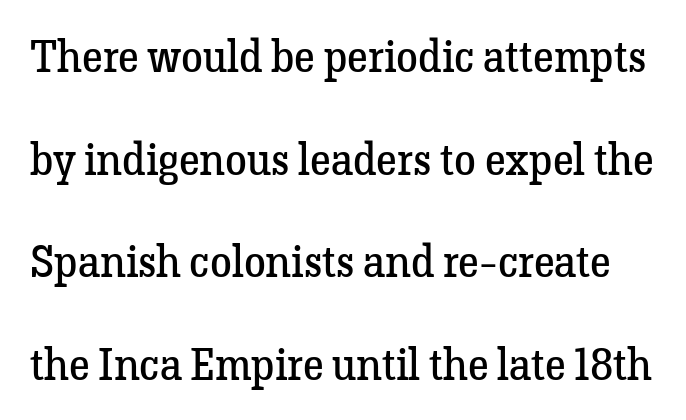
The block of text is sparse from top to bottom, with ample space between rows. Counters stay open thanks to moderate or lighter strokes. The face used here is seriffed, in the tradition of book romans. Letters rest on an invisible, unmarked baseline. Spacing verdict: proportional, widths tailored to each character. Default kerning and tracking; the words read as compact shapes.
